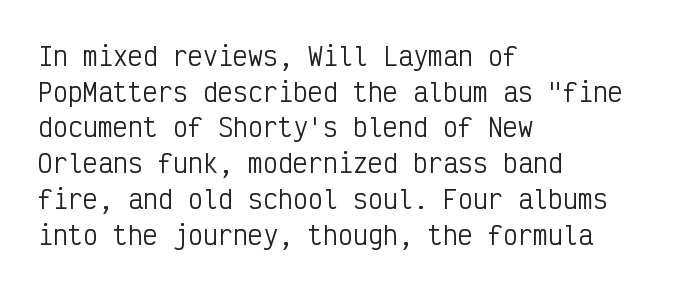
{"italic": "no", "bold": "no", "underline": "no", "align": "left", "line_spacing": "normal", "line_spacing_ratio": 1.43, "letter_spacing": "normal", "letter_spacing_em": 0.0, "glyph_px": 25}
